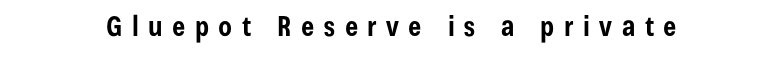
{"serif": "no", "italic": "no", "bold": "yes", "weight": "bold", "width": "condensed", "stroke_contrast": "low", "x_height": "medium", "monospaced": "no", "underline": "no", "letter_spacing": "wide", "letter_spacing_em": 0.34, "glyph_px": 28}
